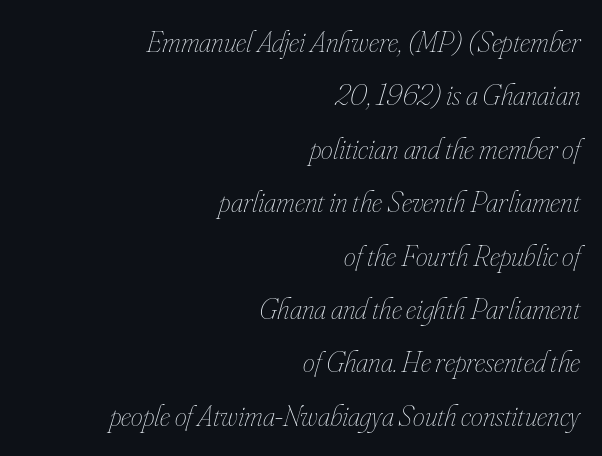
The image shows 30 px thin, condensed type, italic (leaning right); set right-aligned, line spacing 1.78x, normal letter spacing, not underlined; low stroke contrast and a small x-height.
